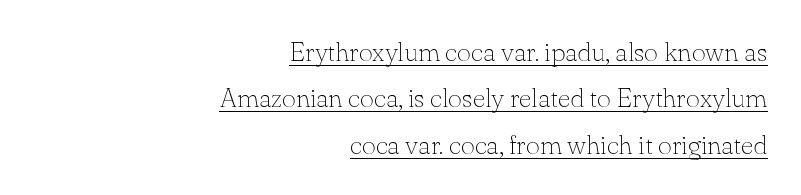
{"italic": "no", "bold": "no", "underline": "yes", "align": "right", "line_spacing_ratio": 1.72, "letter_spacing": "normal", "letter_spacing_em": 0.0, "glyph_px": 27}
